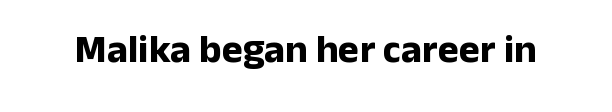
Q: Is the text bold? A: Yes.
Q: Is the text italic (slanted)? A: No, it is upright.
Q: Is the typeface a serif or a sans-serif typeface? A: Sans-serif.
Q: Is the text underlined? A: No.
Q: Is the spacing between letters normal or unusually wide? A: Normal.
Q: Width (condensed, normal, or wide)? A: Normal.
Q: Stroke contrast? A: Low.
Q: x-height? A: Medium.
Q: Monospaced? A: No.
